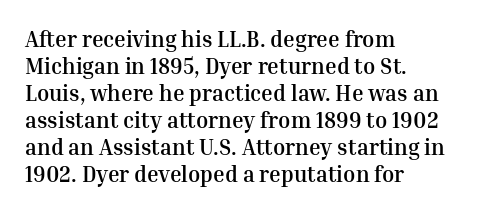
The image shows 22 px bold type, upright; set left-aligned, line spacing 1.23x, normal letter spacing, not underlined.
